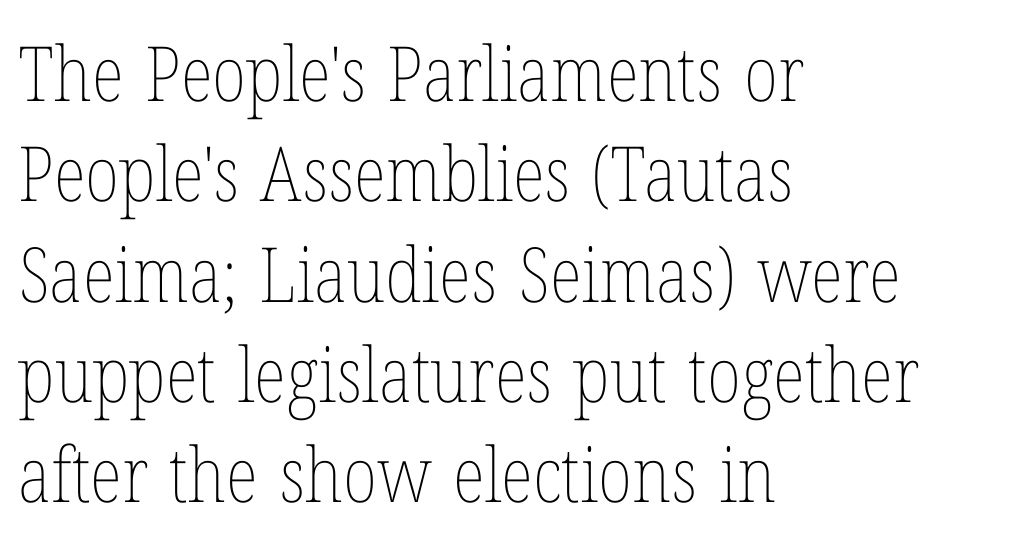
The image shows 76 px thin, condensed type, upright; set left-aligned, normal line spacing (1.32x), normal letter spacing, not underlined; low stroke contrast and a medium x-height.
